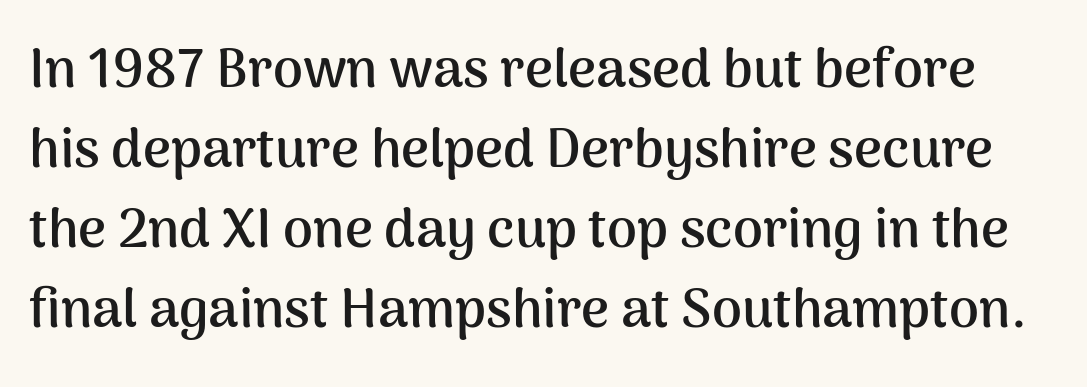
{"serif": "no", "italic": "no", "bold": "yes", "weight": "semibold", "width": "normal", "stroke_contrast": "medium", "x_height": "medium", "monospaced": "no", "underline": "no", "line_spacing": "normal", "line_spacing_ratio": 1.48, "letter_spacing": "normal", "letter_spacing_em": 0.0, "glyph_px": 54}
